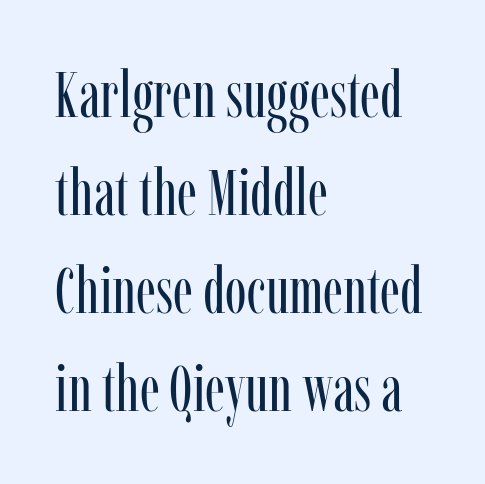
Q: Is the text bold? A: No.
Q: Is the text italic (slanted)? A: No, it is upright.
Q: Is the typeface a serif or a sans-serif typeface? A: Serif.
Q: Is the text underlined? A: No.
Q: How is the paragraph aligned? A: Left-aligned.
Q: Is the spacing between letters normal or unusually wide? A: Normal.
Q: Is the spacing between lines tight, normal or loose? A: Normal.
Q: Width (condensed, normal, or wide)? A: Condensed.
Q: Stroke contrast? A: Low.
Q: x-height? A: Medium.
Q: Monospaced? A: No.
